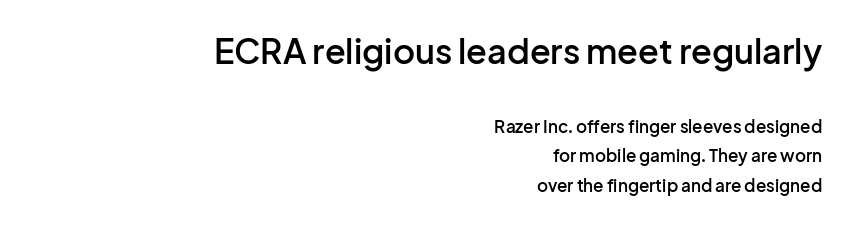
Q: Is the text bold? A: Semi-bold.
Q: Is the text italic (slanted)? A: No, it is upright.
Q: Is the typeface a serif or a sans-serif typeface? A: Sans-serif.
Q: Is the text underlined? A: No.
Q: How is the paragraph aligned? A: Right-aligned.
Q: Is the spacing between letters normal or unusually wide? A: Normal.
Q: Which block of text is set in a larger size, the first (top) or the second (bottom)? A: The first (top) one.
Q: Width (condensed, normal, or wide)? A: Normal.
Q: Stroke contrast? A: Low.
Q: x-height? A: Medium.
Q: Monospaced? A: No.
